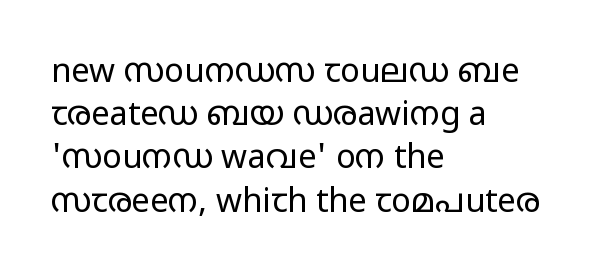
{"serif": "no", "italic": "no", "bold": "no", "weight": "regular", "width": "wide", "stroke_contrast": "low", "x_height": "medium", "monospaced": "no", "underline": "no", "align": "left", "line_spacing": "normal", "line_spacing_ratio": 1.31, "letter_spacing": "normal", "letter_spacing_em": 0.0, "glyph_px": 33}
